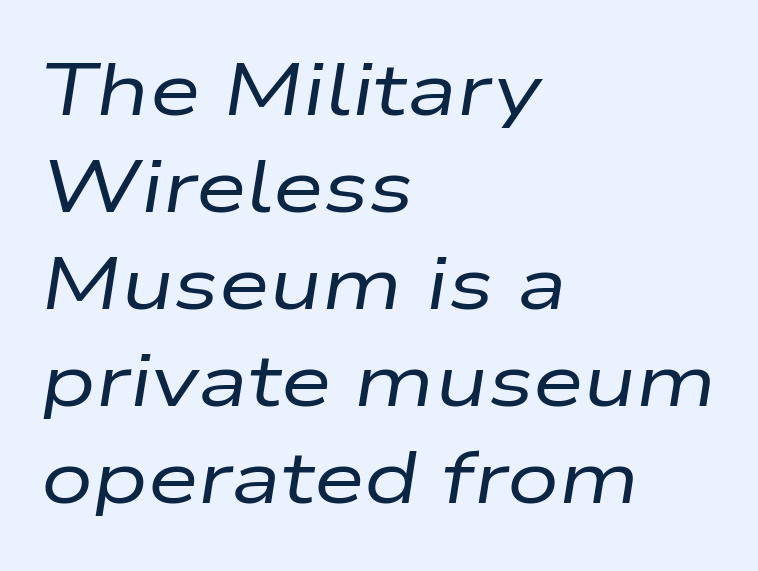
Q: Is the text bold? A: No.
Q: Is the text italic (slanted)? A: Yes, it leans right by about 9 degrees.
Q: Is the text underlined? A: No.
Q: How is the paragraph aligned? A: Left-aligned.
Q: Is the spacing between letters normal or unusually wide? A: Normal.
Q: Is the spacing between lines tight, normal or loose? A: Normal.
Q: Width (condensed, normal, or wide)? A: Wide.
Q: Stroke contrast? A: Low.
Q: x-height? A: Medium.
Q: Monospaced? A: No.
